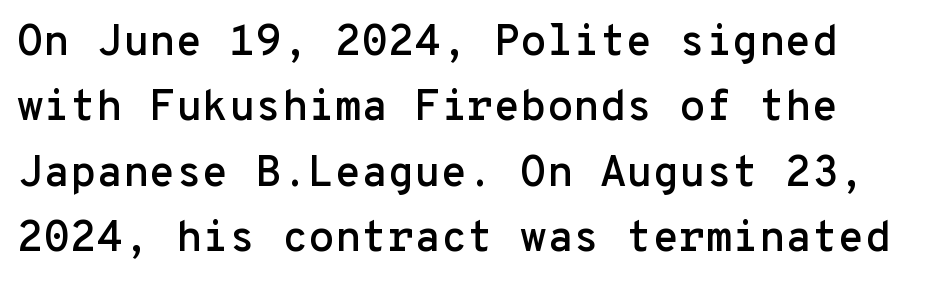
Q: Is the text italic (slanted)? A: No, it is upright.
Q: Is the typeface a serif or a sans-serif typeface? A: Sans-serif.
Q: Is the text underlined? A: No.
Q: Is the spacing between letters normal or unusually wide? A: Normal.
Q: Is the spacing between lines tight, normal or loose? A: Normal.
Q: Width (condensed, normal, or wide)? A: Normal.
Q: Stroke contrast? A: Low.
Q: x-height? A: Medium.
Q: Monospaced? A: Yes.
